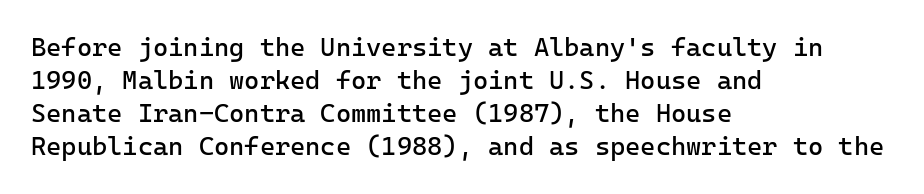
When letters stand straight like this, we call the style roman or upright. These lines sit exactly where default settings would place them. Students, note that the glyphs here touch the page at normal intervals. The passage shown is not bold in any degree. In CSS terms this would be text-align: left. Underlining? Definitely not there.
